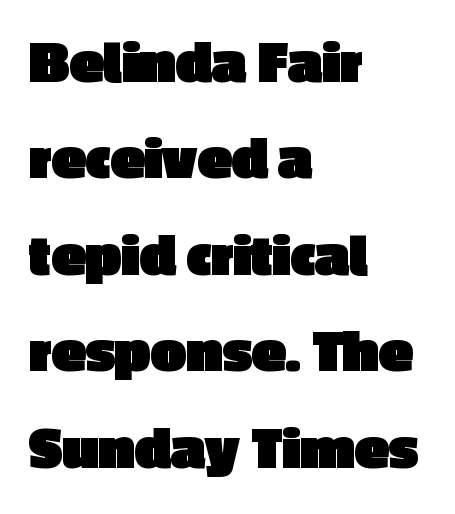
{"serif": "no", "italic": "no", "bold": "yes", "weight": "heavy", "width": "normal", "x_height": "medium", "monospaced": "no", "underline": "no", "align": "left", "line_spacing": "normal", "line_spacing_ratio": 1.53, "letter_spacing": "normal", "letter_spacing_em": 0.0, "glyph_px": 63}
